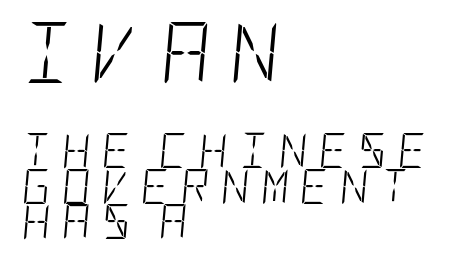
{"italic": "yes", "lean": "right", "slant_degrees": 5, "bold": "no", "weight": "light", "width": "condensed", "stroke_contrast": "low", "x_height": "large", "underline": "no", "align": "left", "line_spacing": "tight", "line_spacing_ratio": 1.02, "letter_spacing": "wide", "letter_spacing_em": 0.32, "larger_block": "first", "size_ratio": 1.74, "glyph_px": 61}
